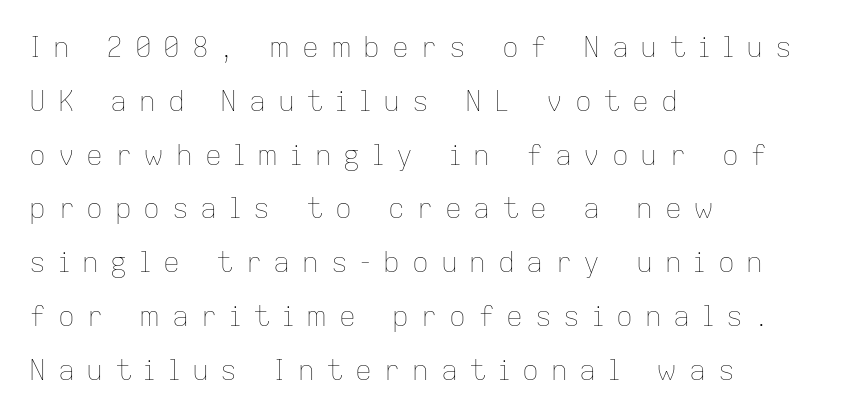
{"italic": "no", "bold": "no", "weight": "thin", "width": "normal", "stroke_contrast": "low", "x_height": "medium", "monospaced": "no", "underline": "no", "align": "left", "line_spacing": "loose", "line_spacing_ratio": 1.92, "letter_spacing": "wide", "letter_spacing_em": 0.42, "glyph_px": 28}
